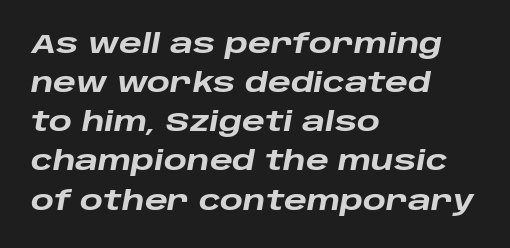
Does the weight exceed regular? Yes, all the way to bold. Honestly, the letter spacing is just normal — you wouldn't notice it. The whole block is typeset with a tilt. One glance says typical: line gaps are just what's usual.
